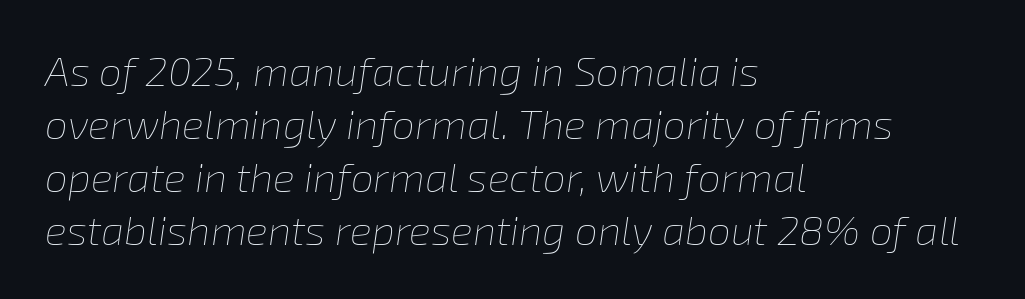
The image shows 41 px thin type, italic (leaning right); set left-aligned, normal line spacing (1.29x), normal letter spacing, not underlined; low stroke contrast and a medium x-height.
